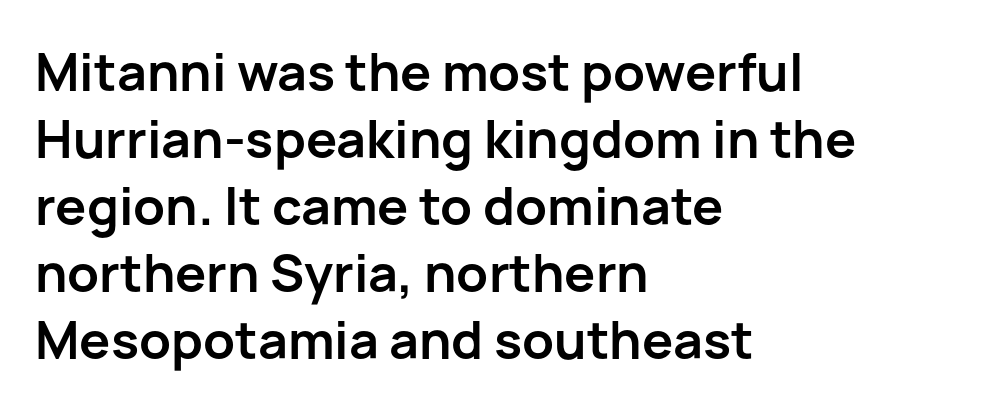
The image shows 52 px semibold sans-serif type, upright; set left-aligned, normal line spacing (1.29x), normal letter spacing, not underlined; low stroke contrast and a medium x-height.
